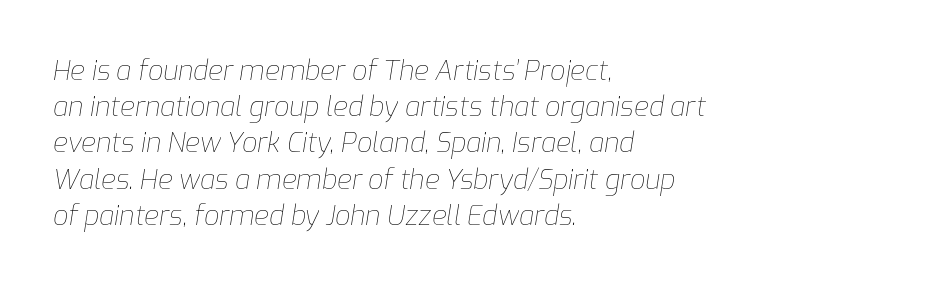
Each word holds together tightly as a unit, with standard inter-letter gaps. The rendering uses a moderate line-height, typical for paragraphs. If you drew a line through each stem, it would be angled. The strip under each line holds only bare page. These lines stack with their left ends in a neat column. These glyphs show unthickened strokes, regular width or finer.
